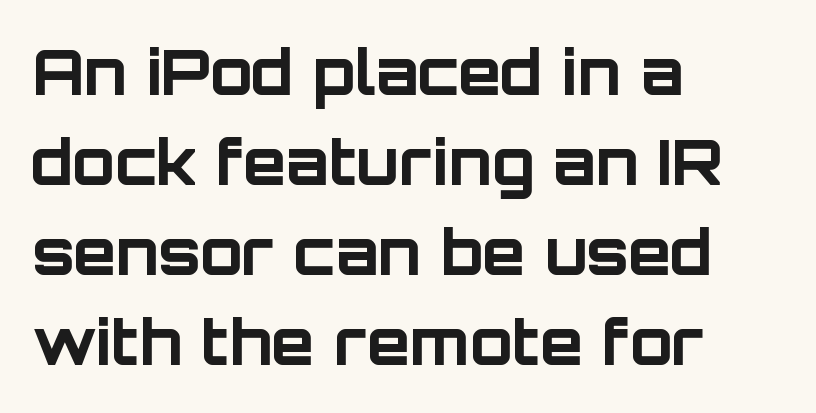
Here the designer chose a conventional face with non-uniform glyph widths. These lines stack with their left ends in a neat column. Strokes here are thick enough to call this a true bold. What kind of face is this? One without serifs — a sans.
